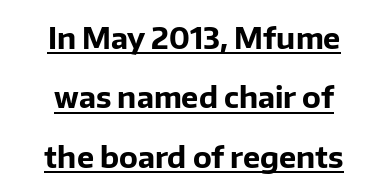
The image shows 29 px bold sans-serif type, upright; set centered, loose line spacing (2.05x), normal letter spacing, underlined; low stroke contrast and a medium x-height.
